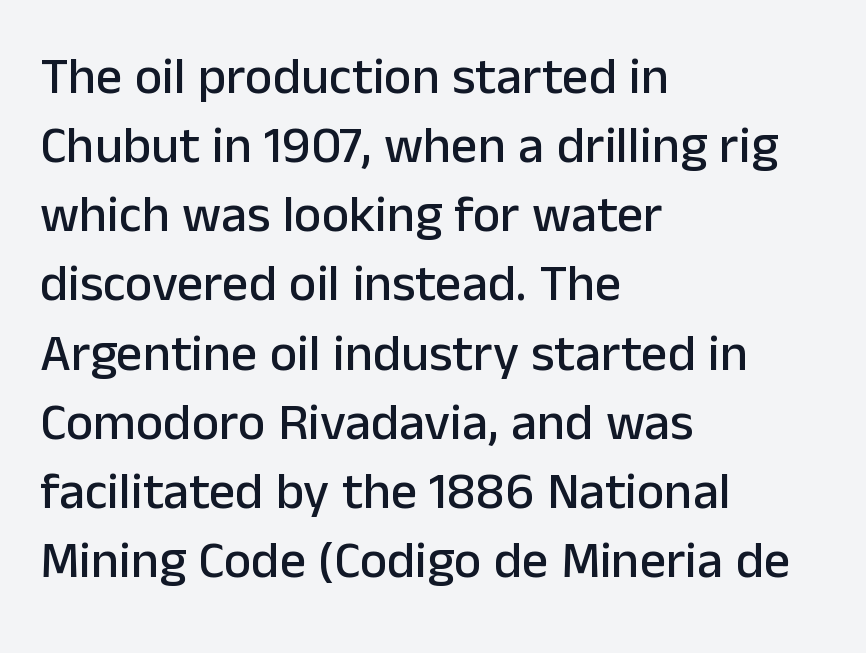
{"serif": "no", "italic": "no", "width": "normal", "stroke_contrast": "low", "x_height": "medium", "monospaced": "no", "underline": "no", "align": "left", "line_spacing": "normal", "line_spacing_ratio": 1.33, "letter_spacing": "normal", "letter_spacing_em": 0.0, "glyph_px": 52}
